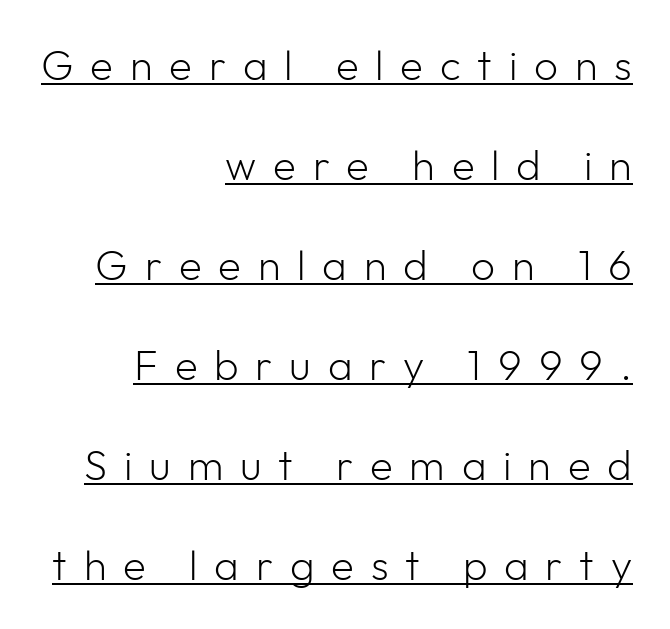
Horizontal alignment here is rightward, an uncommon choice for prose. Glance below the letters and you will spot a drawn line. Each stroke keeps to a modest, everyday thickness or less. The rendering uses natural spacing where letterforms have individual widths. Italic: no, the glyphs are upright roman. The leading is generous, giving the passage an open texture.
